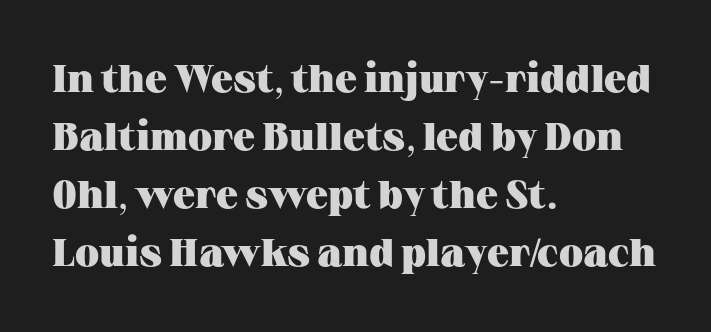
{"serif": "yes", "italic": "no", "bold": "yes", "weight": "heavy", "width": "wide", "stroke_contrast": "medium", "x_height": "medium", "monospaced": "no", "underline": "no", "align": "left", "line_spacing": "normal", "line_spacing_ratio": 1.49, "letter_spacing": "normal", "letter_spacing_em": 0.0, "glyph_px": 39}
